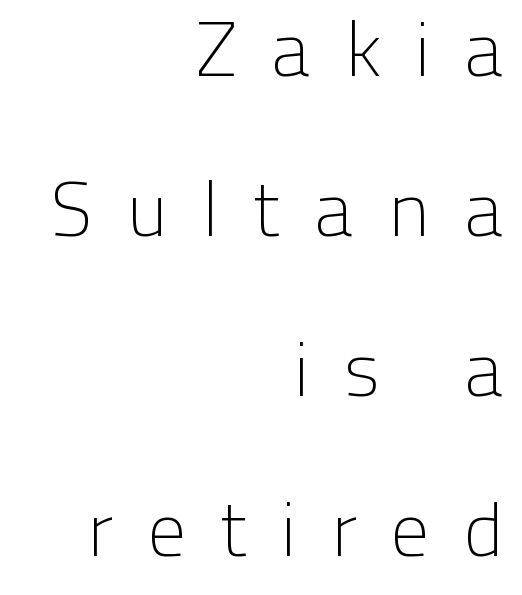
Is the block centered? No — it sits flush against the right margin. You could fit nearly another row in the gap between these rows. Just letters on the line, the space beneath them empty. Proportional: the letters do not fall into vertical columns.
